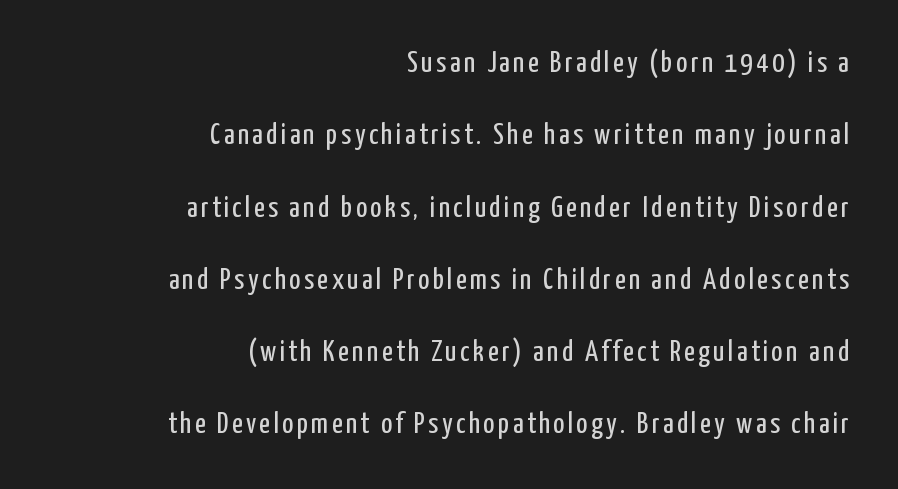
{"serif": "no", "italic": "no", "bold": "no", "weight": "regular", "width": "condensed", "stroke_contrast": "low", "x_height": "medium", "monospaced": "no", "underline": "no", "align": "right", "line_spacing": "loose", "line_spacing_ratio": 2.41, "glyph_px": 30}
